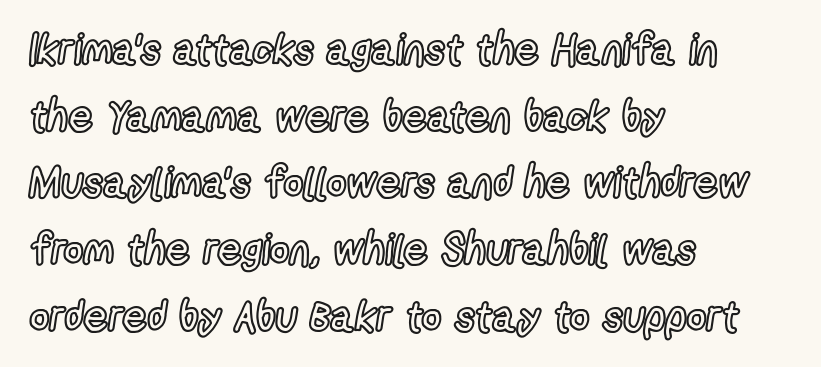
A typesetter would call this zero additional tracking. A typesetter would call this proportional, since set widths differ per character. A bare baseline throughout the passage. A student would call this left alignment; a typographer would say flush left, rag right. This sample keeps an unexceptional amount of space between lines.
